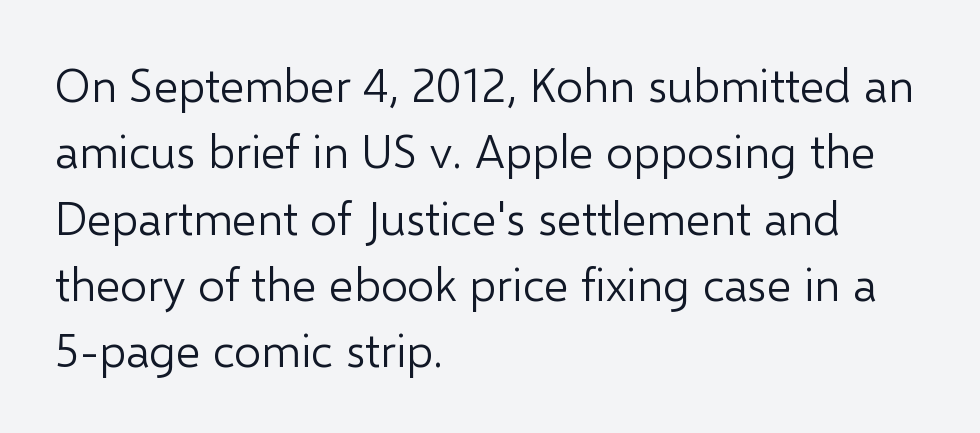
{"serif": "no", "italic": "no", "bold": "no", "weight": "light", "width": "normal", "stroke_contrast": "low", "x_height": "medium", "monospaced": "no", "underline": "no", "align": "left", "line_spacing": "normal", "line_spacing_ratio": 1.41, "letter_spacing": "normal", "letter_spacing_em": 0.0, "glyph_px": 47}
